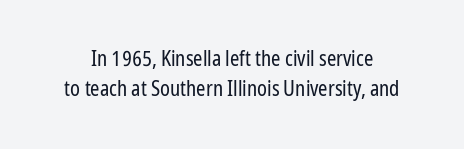
The line texture is even and compact thanks to regular tracking. Rows of type keep a routine distance in the vertical direction. The space directly below the letters is spotless. The letters stand upright; this is a roman face. The strokes carry an ordinary text weight at most.
